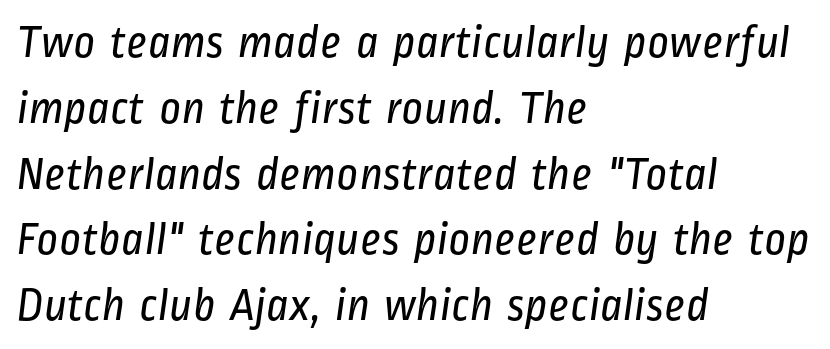
Stems and bowls with no extra thickness — not bold. Spacing verdict: proportional, widths tailored to each character. A clean baseline with only descenders dipping below it. The typeface chosen for these lines omits serifs.
